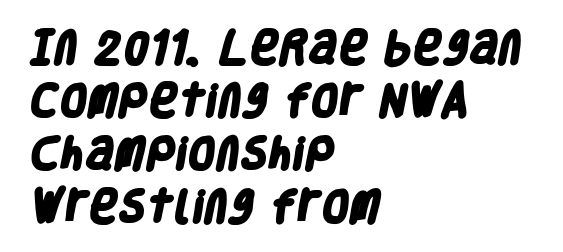
The image shows 36 px heavy, condensed sans-serif type; set left-aligned, normal line spacing (1.47x), normal letter spacing, not underlined; low stroke contrast and a large x-height.
